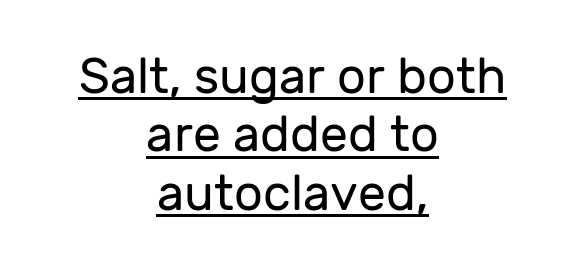
{"serif": "no", "italic": "no", "bold": "no", "weight": "regular", "width": "normal", "stroke_contrast": "low", "x_height": "medium", "monospaced": "no", "underline": "yes", "align": "center", "line_spacing_ratio": 1.17, "letter_spacing": "normal", "letter_spacing_em": 0.0, "glyph_px": 50}
